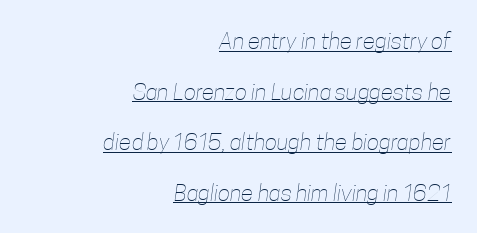
The image shows 23 px text type; set right-aligned, loose line spacing (2.2x), normal letter spacing, underlined.
